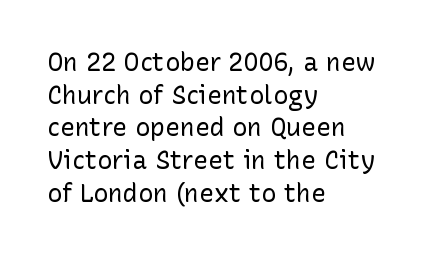
The image shows 25 px text type, upright; set left-aligned, normal line spacing (1.31x), normal letter spacing, not underlined.
